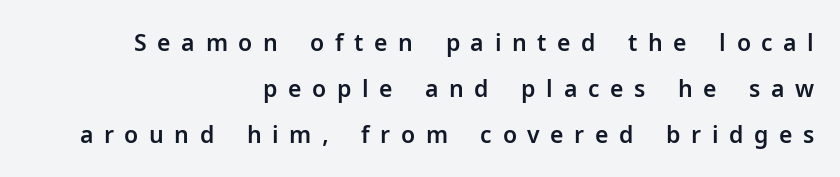
The image shows 23 px text type, upright; set right-aligned, loose line spacing (2.01x), unusually wide letter spacing (+0.46 em), not underlined.
